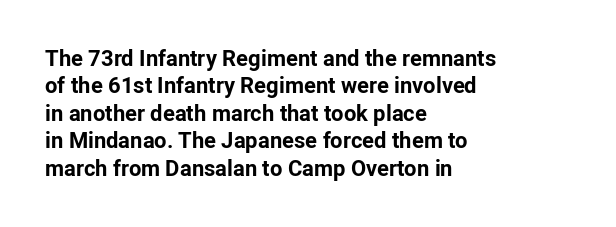
The image shows 22 px bold type, upright; set left-aligned, normal line spacing (1.25x), normal letter spacing, not underlined.
